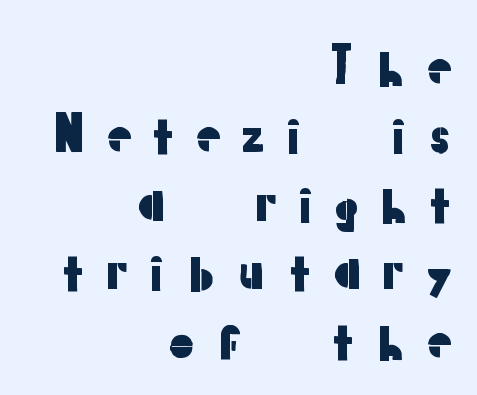
Q: Is the text italic (slanted)? A: No, it is upright.
Q: Is the typeface a serif or a sans-serif typeface? A: Sans-serif.
Q: Is the text underlined? A: No.
Q: How is the paragraph aligned? A: Right-aligned.
Q: Is the spacing between letters normal or unusually wide? A: Unusually wide.
Q: Is the spacing between lines tight, normal or loose? A: Normal.
Q: Width (condensed, normal, or wide)? A: Normal.
Q: Stroke contrast? A: Low.
Q: x-height? A: Medium.
Q: Monospaced? A: No.
